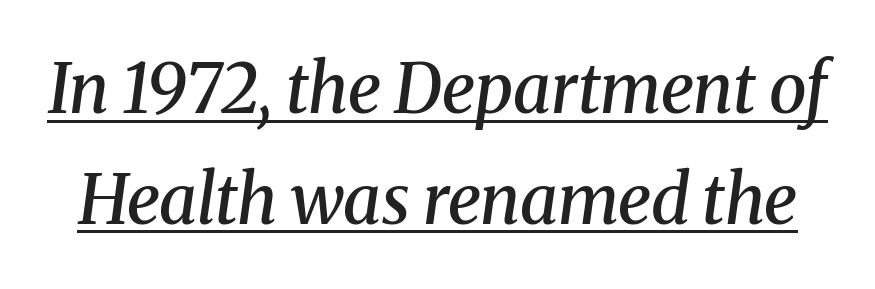
The image shows 68 px semibold serif type, italic (leaning right); set normal line spacing (1.63x), normal letter spacing, underlined; medium stroke contrast and a medium x-height.
